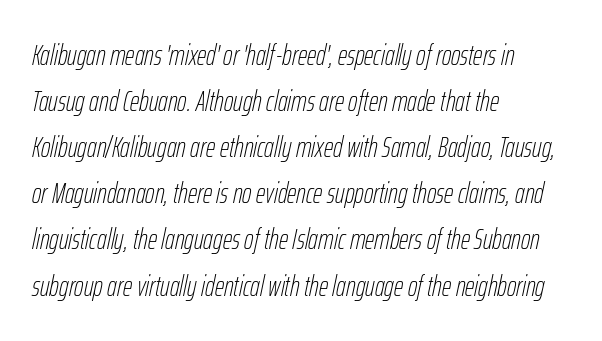
The image shows 29 px thin, condensed type, italic (leaning right); set left-aligned, normal line spacing (1.59x), normal letter spacing, not underlined; low stroke contrast and a medium x-height.
